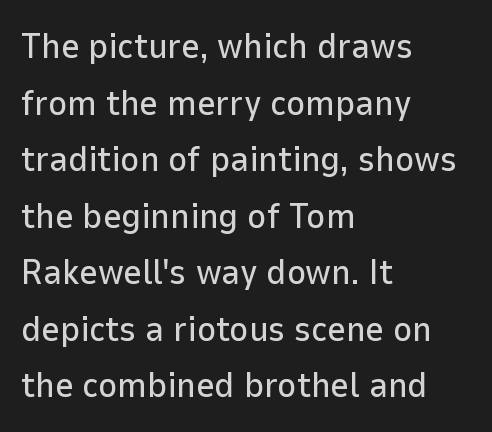
{"serif": "no", "italic": "no", "width": "normal", "stroke_contrast": "low", "x_height": "medium", "monospaced": "no", "underline": "no", "align": "left", "line_spacing": "normal", "line_spacing_ratio": 1.57, "letter_spacing": "normal", "letter_spacing_em": 0.0, "glyph_px": 36}
